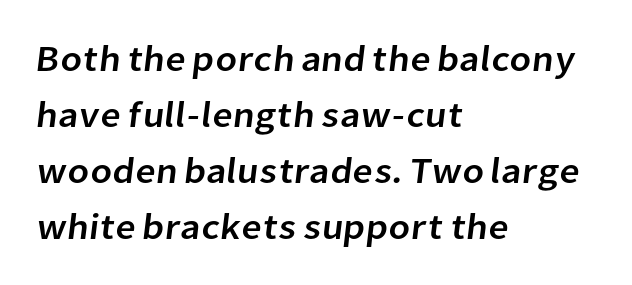
{"serif": "no", "width": "normal", "stroke_contrast": "low", "x_height": "medium", "monospaced": "no", "underline": "no", "align": "left", "line_spacing": "normal", "line_spacing_ratio": 1.56, "letter_spacing": "normal", "letter_spacing_em": 0.0, "glyph_px": 36}
